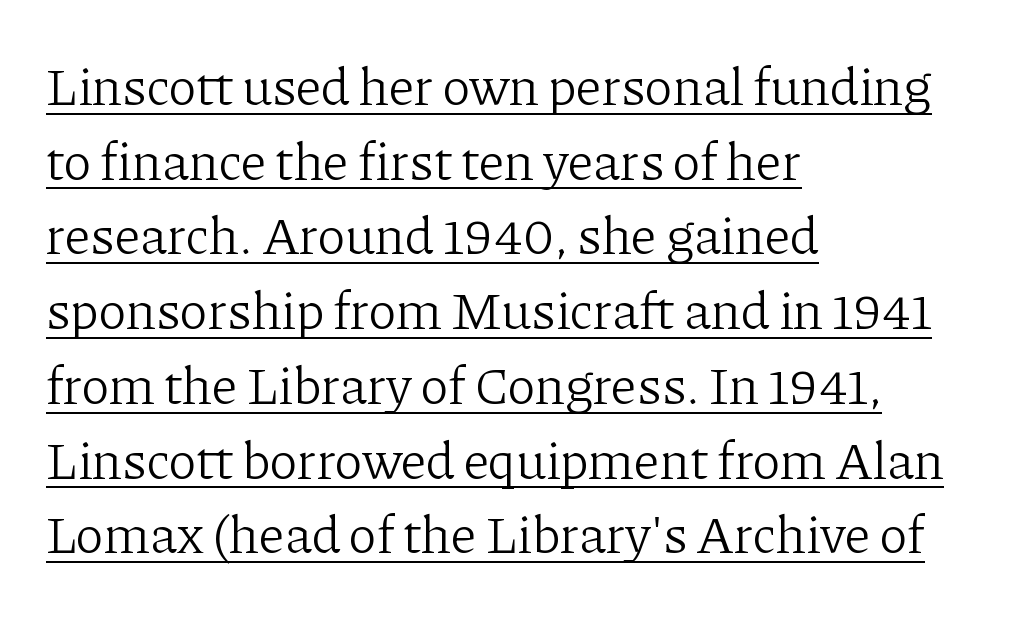
This sample keeps an unexceptional amount of space between lines. Nothing unusual about the tracking: characters are spaced as the font intends. One-word summary of the alignment: left. The letters stand upright; this is a roman face. Each letter keeps its own natural width here, so spacing adapts to shape.
